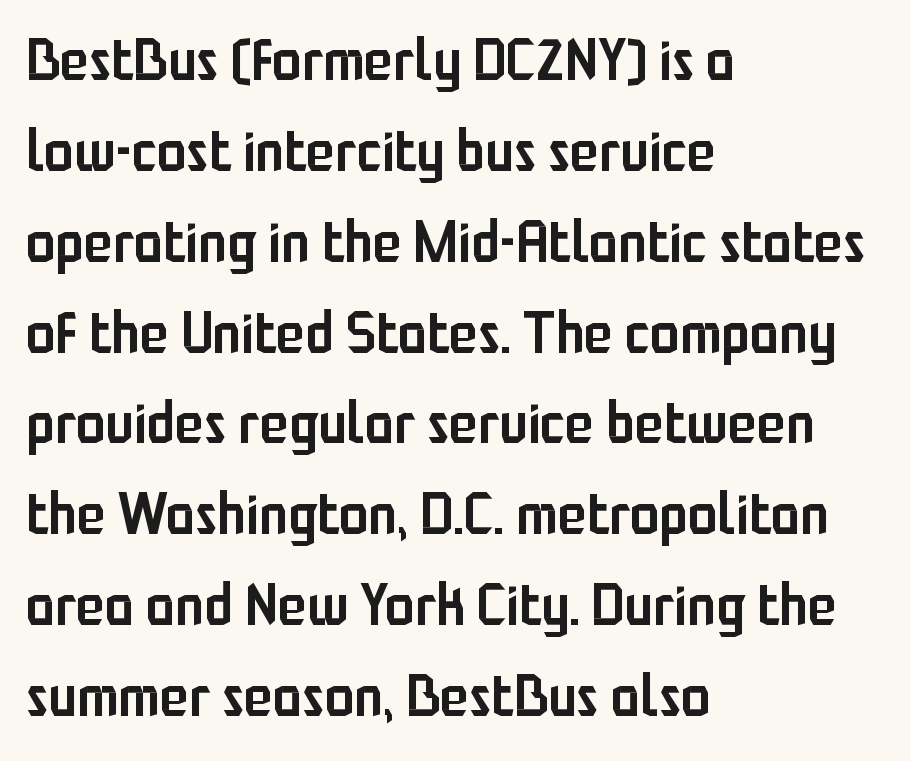
The image shows 59 px semibold, condensed sans-serif type, upright; set left-aligned, normal line spacing (1.54x), normal letter spacing, not underlined; low stroke contrast and a medium x-height.
